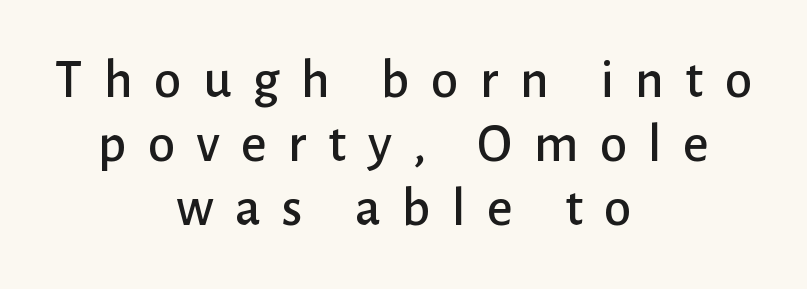
The image shows 55 px sans-serif type, upright; set centered, line spacing 1.16x, unusually wide letter spacing (+0.39 em), not underlined; low stroke contrast and a medium x-height.
